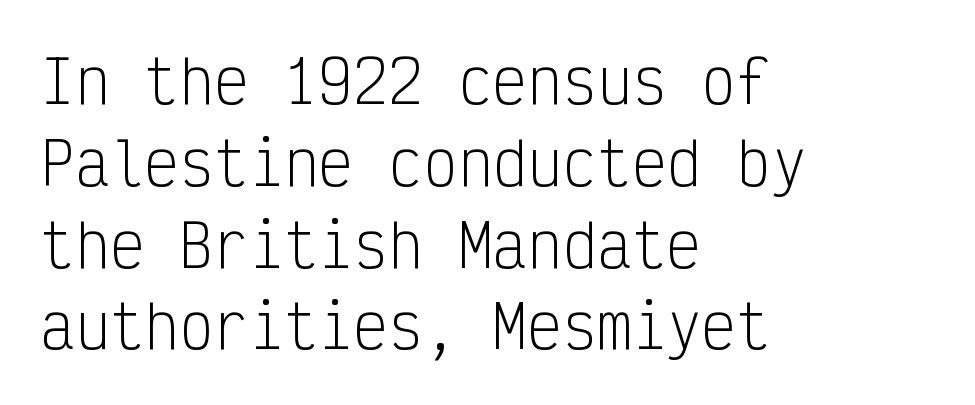
The image shows 58 px light, condensed sans-serif type, upright, monospaced; set left-aligned, normal line spacing (1.41x), normal letter spacing, not underlined; low stroke contrast and a medium x-height.
